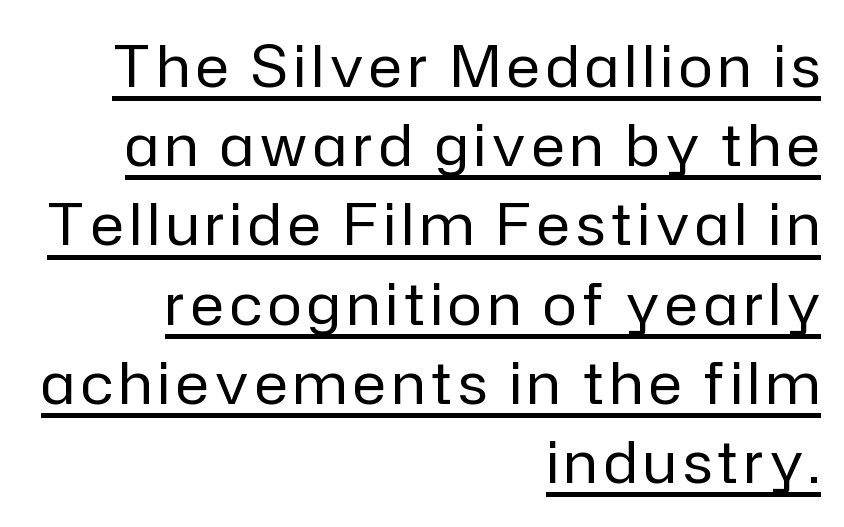
The image shows 57 px regular-weight sans-serif type, upright; set right-aligned, normal line spacing (1.39x), underlined; low stroke contrast and a medium x-height.
